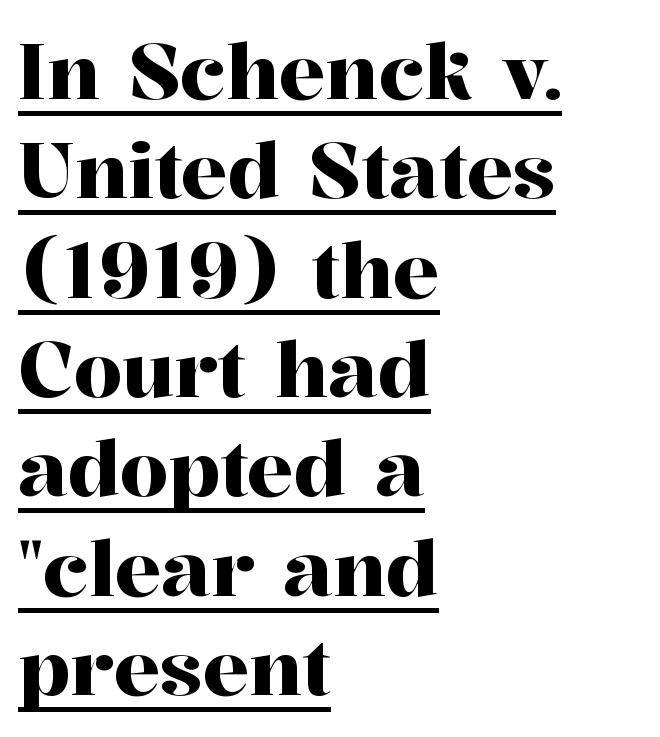
Q: Is the text italic (slanted)? A: No, it is upright.
Q: Is the typeface a serif or a sans-serif typeface? A: Serif.
Q: Is the text underlined? A: Yes.
Q: How is the paragraph aligned? A: Left-aligned.
Q: Is the spacing between letters normal or unusually wide? A: Normal.
Q: Is the spacing between lines tight, normal or loose? A: Normal.
Q: Width (condensed, normal, or wide)? A: Normal.
Q: Stroke contrast? A: High.
Q: x-height? A: Medium.
Q: Monospaced? A: No.
